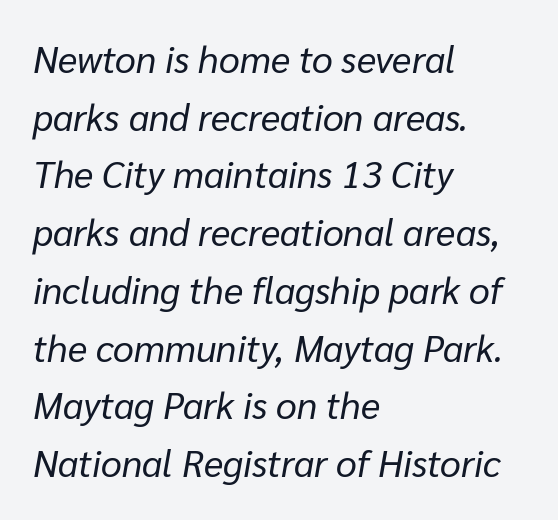
{"italic": "yes", "lean": "right", "slant_degrees": 10, "bold": "no", "weight": "regular", "width": "normal", "stroke_contrast": "low", "x_height": "medium", "monospaced": "no", "underline": "no", "align": "left", "line_spacing": "normal", "line_spacing_ratio": 1.56, "letter_spacing": "normal", "letter_spacing_em": 0.0, "glyph_px": 37}
